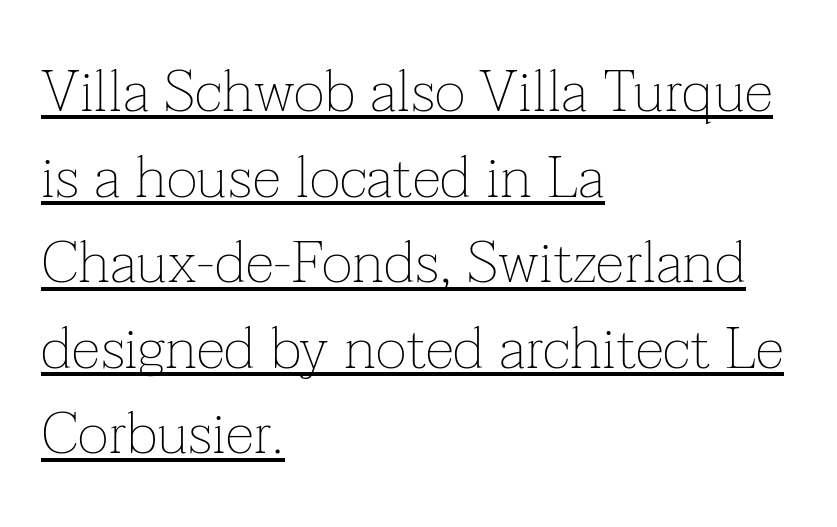
Q: Is the text bold? A: No.
Q: Is the text italic (slanted)? A: No, it is upright.
Q: Is the typeface a serif or a sans-serif typeface? A: Serif.
Q: Is the text underlined? A: Yes.
Q: How is the paragraph aligned? A: Left-aligned.
Q: Is the spacing between letters normal or unusually wide? A: Normal.
Q: Is the spacing between lines tight, normal or loose? A: Normal.
Q: Width (condensed, normal, or wide)? A: Normal.
Q: Stroke contrast? A: Low.
Q: x-height? A: Medium.
Q: Monospaced? A: No.
